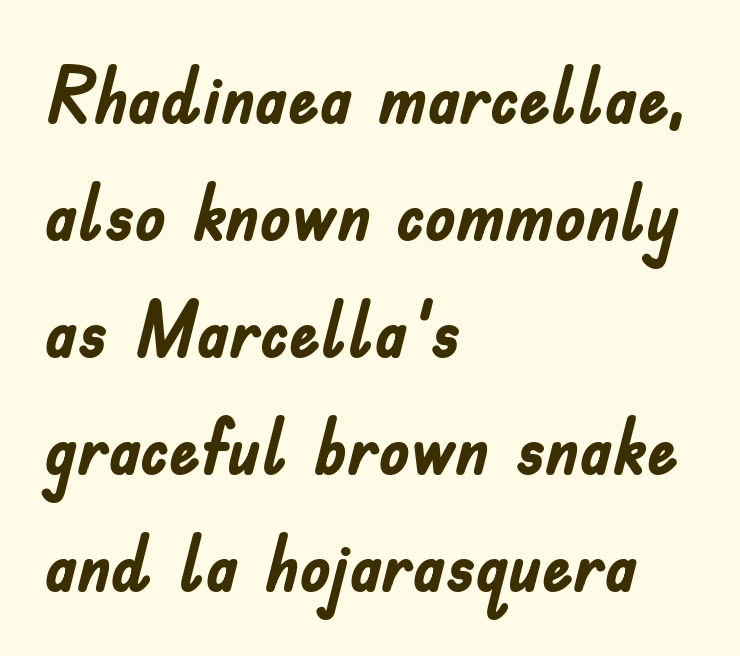
Q: Is the text bold? A: Yes.
Q: Is the text italic (slanted)? A: Yes.
Q: Is the typeface a serif or a sans-serif typeface? A: Sans-serif.
Q: Is the text underlined? A: No.
Q: How is the paragraph aligned? A: Left-aligned.
Q: Is the spacing between letters normal or unusually wide? A: Normal.
Q: Is the spacing between lines tight, normal or loose? A: Normal.
Q: Width (condensed, normal, or wide)? A: Condensed.
Q: Stroke contrast? A: Low.
Q: x-height? A: Small.
Q: Monospaced? A: No.
